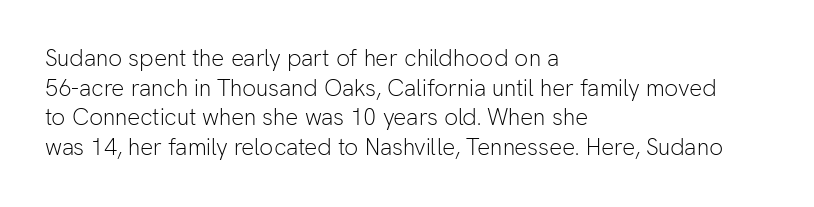
{"italic": "no", "bold": "no", "underline": "no", "align": "left", "line_spacing": "normal", "line_spacing_ratio": 1.29, "letter_spacing": "normal", "letter_spacing_em": 0.0, "glyph_px": 23}
